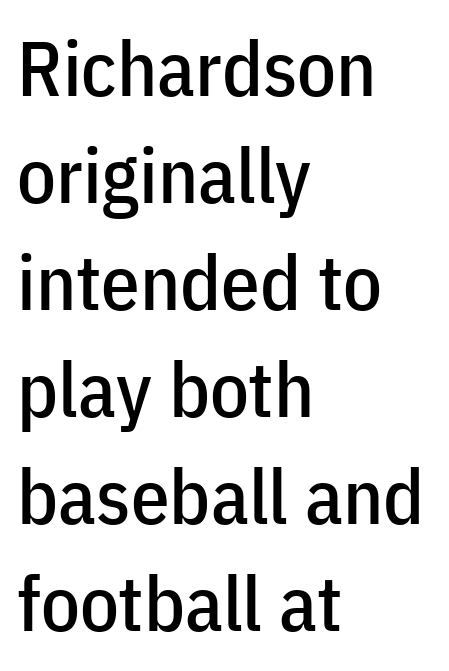
Q: Is the text italic (slanted)? A: No, it is upright.
Q: Is the typeface a serif or a sans-serif typeface? A: Sans-serif.
Q: Is the text underlined? A: No.
Q: How is the paragraph aligned? A: Left-aligned.
Q: Is the spacing between letters normal or unusually wide? A: Normal.
Q: Is the spacing between lines tight, normal or loose? A: Normal.
Q: Width (condensed, normal, or wide)? A: Condensed.
Q: Stroke contrast? A: Low.
Q: x-height? A: Medium.
Q: Monospaced? A: No.
